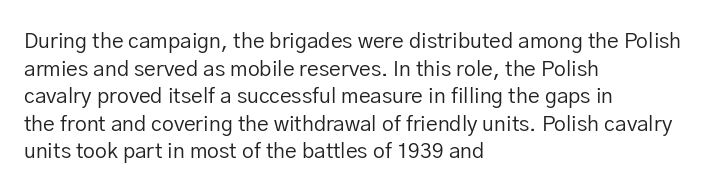
Teacher's note: observe the even left margin — that is flush-left alignment. The line texture is even and compact thanks to regular tracking. The lettering stays uniformly vertical, giving the passage a roman look. The baseline area is clear.
